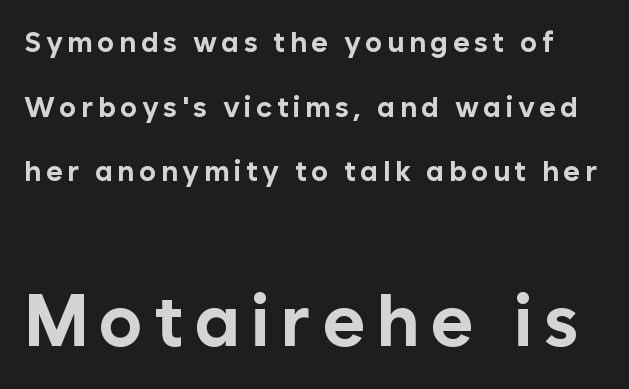
The lines are spread far apart with generous leading. Do the letters lean? They stand straight. Decoration check: the copy has no underline. Here the designer chose a conventional face with non-uniform glyph widths.
